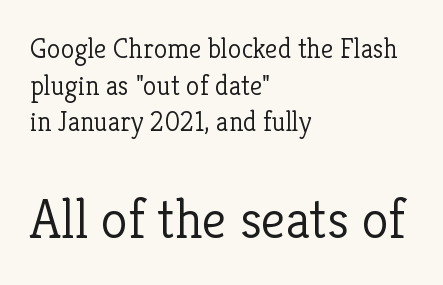
Q: Is the text bold? A: No.
Q: Is the text italic (slanted)? A: No, it is upright.
Q: Is the typeface a serif or a sans-serif typeface? A: Serif.
Q: Is the text underlined? A: No.
Q: How is the paragraph aligned? A: Left-aligned.
Q: Is the spacing between letters normal or unusually wide? A: Normal.
Q: Is the spacing between lines tight, normal or loose? A: Normal.
Q: Which block of text is set in a larger size, the first (top) or the second (bottom)? A: The second (bottom) one.
Q: Width (condensed, normal, or wide)? A: Normal.
Q: Stroke contrast? A: Low.
Q: x-height? A: Medium.
Q: Monospaced? A: No.
